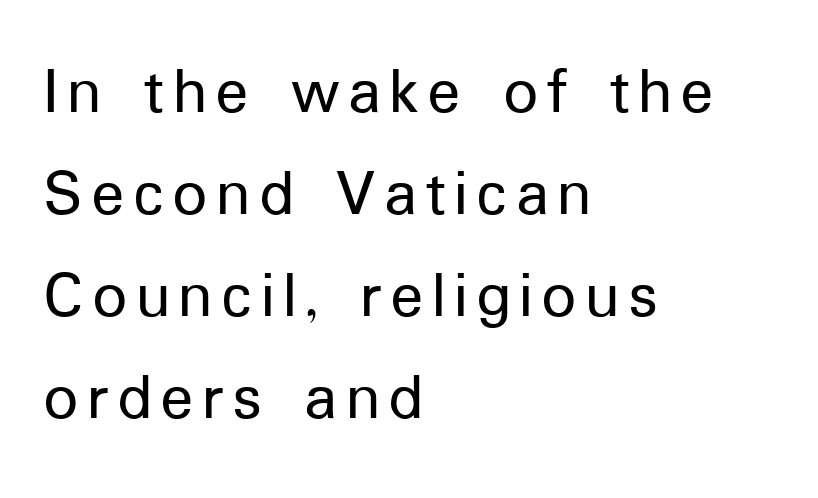
The image shows 69 px sans-serif type, upright; set left-aligned, normal line spacing (1.48x), not underlined; low stroke contrast and a medium x-height.
